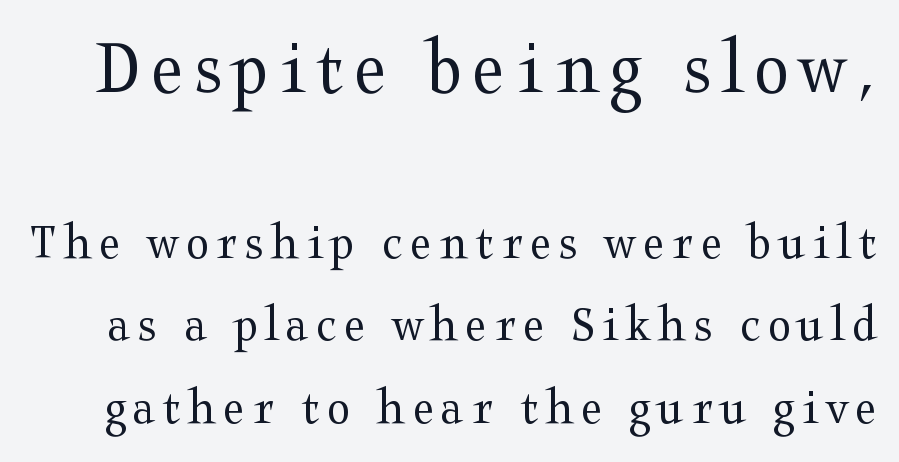
The type sits square on the baseline with zero lean. Is the stroke heavy? The answer is a plain regular-or-lighter. This sample uses a serif face. These lines are rendered in a variable-pitch font. Underline: absent. Leading matches the norm, producing a regular column.
